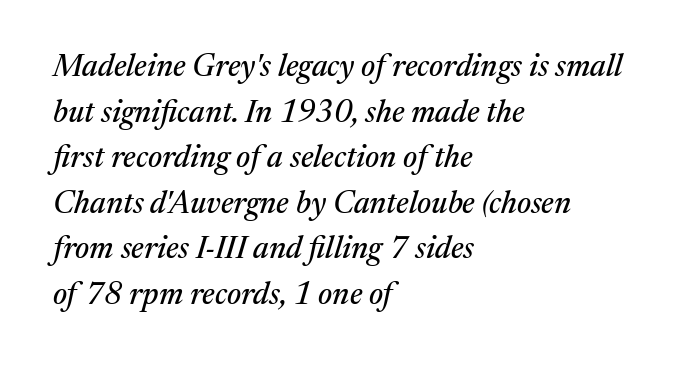
{"serif": "yes", "italic": "yes", "lean": "right", "slant_degrees": 17, "width": "normal", "stroke_contrast": "medium", "x_height": "medium", "monospaced": "no", "underline": "no", "align": "left", "line_spacing": "normal", "line_spacing_ratio": 1.47, "letter_spacing": "normal", "letter_spacing_em": 0.0, "glyph_px": 31}
